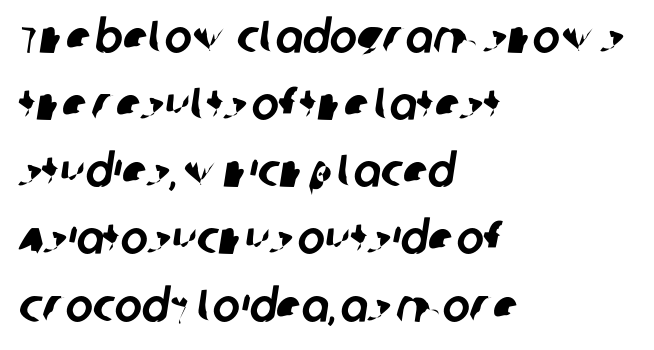
The image shows 46 px sans-serif type; set left-aligned, normal line spacing (1.46x), normal letter spacing, not underlined; low stroke contrast and a large x-height.
